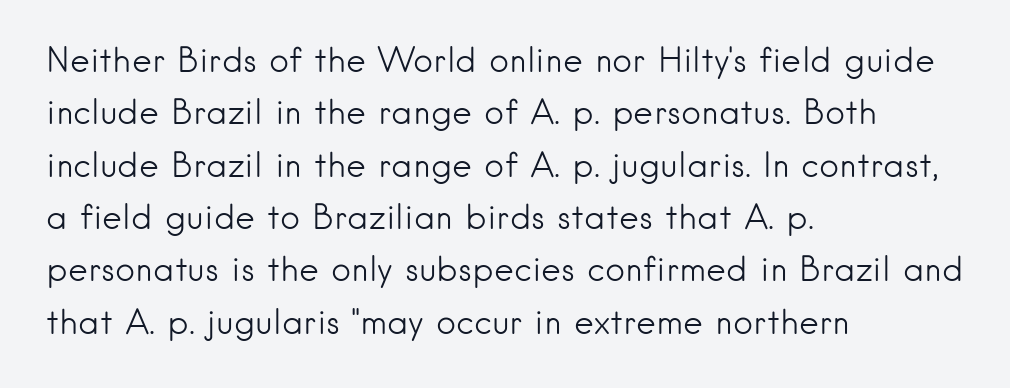
Between one letter and the next there's only the usual sliver of space. The vertical gap from one line to the next is medium. Each letter keeps its own natural width here, so spacing adapts to shape. Any mark beneath the type? The region is blank.
